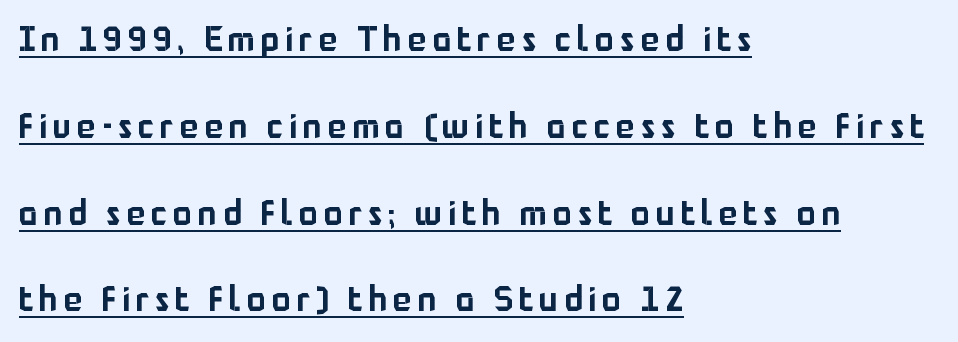
{"serif": "no", "italic": "no", "width": "normal", "stroke_contrast": "low", "x_height": "medium", "monospaced": "no", "underline": "yes", "align": "left", "line_spacing": "loose", "line_spacing_ratio": 2.48, "glyph_px": 35}
